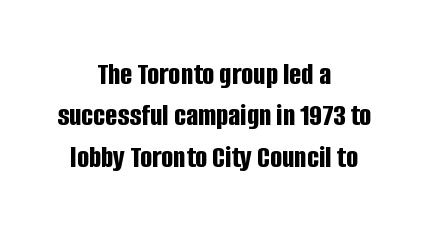
{"serif": "no", "italic": "no", "bold": "yes", "weight": "bold", "width": "condensed", "stroke_contrast": "low", "x_height": "large", "monospaced": "no", "underline": "no", "align": "center", "line_spacing": "normal", "line_spacing_ratio": 1.29, "letter_spacing": "normal", "letter_spacing_em": 0.0, "glyph_px": 32}
